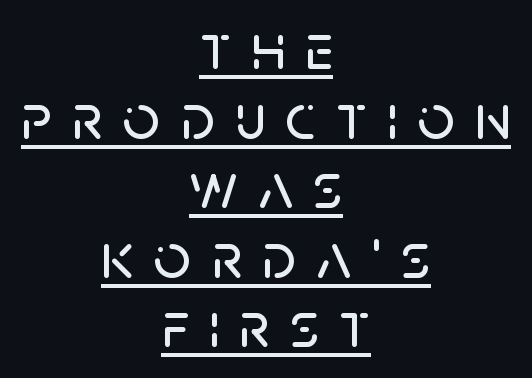
{"serif": "no", "italic": "no", "width": "normal", "stroke_contrast": "low", "x_height": "large", "monospaced": "no", "underline": "yes", "align": "center", "line_spacing": "tight", "line_spacing_ratio": 1.07, "letter_spacing": "wide", "letter_spacing_em": 0.31, "glyph_px": 65}
